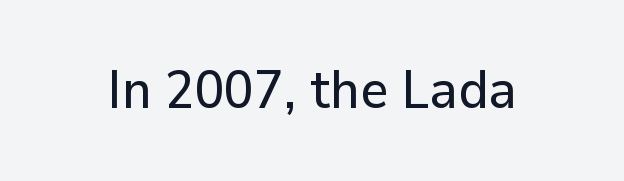
Q: Is the text italic (slanted)? A: No, it is upright.
Q: Is the typeface a serif or a sans-serif typeface? A: Sans-serif.
Q: Is the text underlined? A: No.
Q: Is the spacing between letters normal or unusually wide? A: Normal.
Q: Width (condensed, normal, or wide)? A: Normal.
Q: Stroke contrast? A: Low.
Q: x-height? A: Medium.
Q: Monospaced? A: No.
